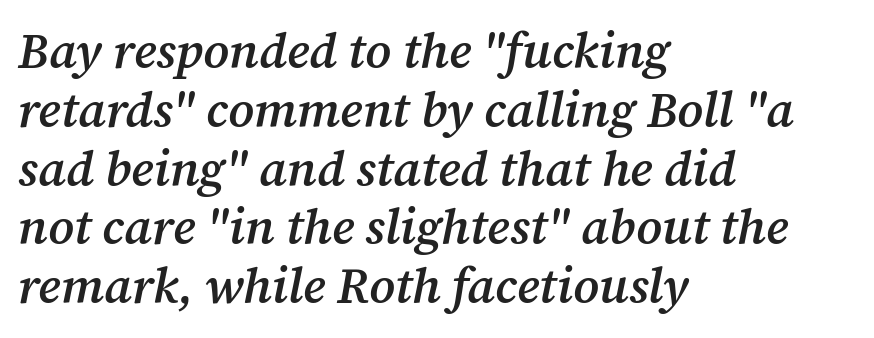
The image shows 49 px semibold serif type, italic (leaning right); set left-aligned, line spacing 1.2x, normal letter spacing, not underlined; medium stroke contrast and a medium x-height.
